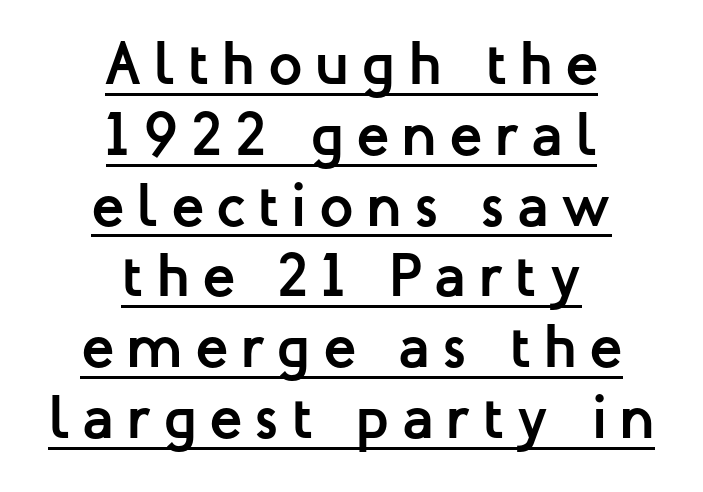
{"serif": "no", "italic": "no", "bold": "yes", "weight": "semibold", "width": "normal", "stroke_contrast": "low", "x_height": "medium", "monospaced": "no", "underline": "yes", "align": "center", "line_spacing_ratio": 1.16, "letter_spacing": "wide", "letter_spacing_em": 0.2, "glyph_px": 61}
